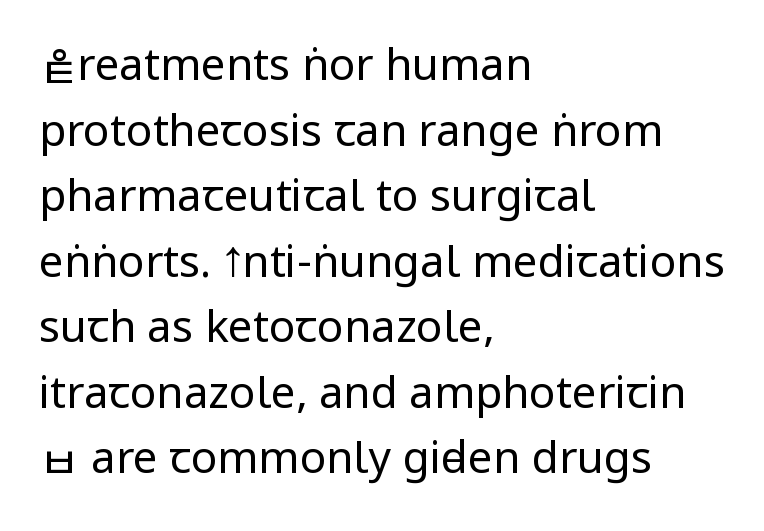
Characters remain perfectly vertical along every line. The rendering keeps characters at their native spacing. The characters are drawn with everyday or finer stroke widths. The specimen omits any rule beneath the text block's lines.
